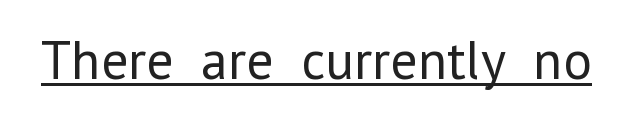
{"serif": "no", "italic": "no", "bold": "no", "weight": "regular", "width": "normal", "stroke_contrast": "low", "x_height": "medium", "monospaced": "no", "underline": "yes", "letter_spacing": "normal", "letter_spacing_em": 0.0, "glyph_px": 55}
